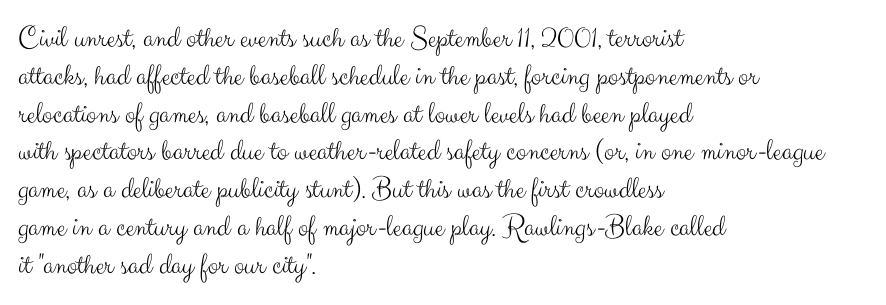
The horizontal fit of the characters is conventional and even. The specimen omits any rule beneath the text block's lines. Bold? No — there's no thickening of the strokes. Character widths vary here, with narrow letters taking less room than wide ones. Layout note: lines flush left.
